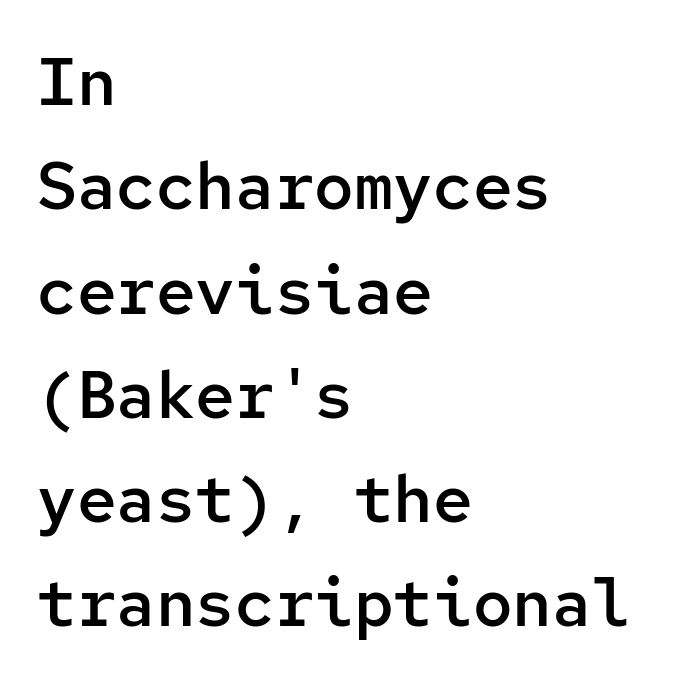
Q: Is the text bold? A: Semi-bold.
Q: Is the text italic (slanted)? A: No, it is upright.
Q: Is the typeface a serif or a sans-serif typeface? A: Sans-serif.
Q: Is the text underlined? A: No.
Q: How is the paragraph aligned? A: Left-aligned.
Q: Is the spacing between letters normal or unusually wide? A: Normal.
Q: Is the spacing between lines tight, normal or loose? A: Normal.
Q: Width (condensed, normal, or wide)? A: Normal.
Q: Stroke contrast? A: Low.
Q: x-height? A: Medium.
Q: Monospaced? A: Yes.
